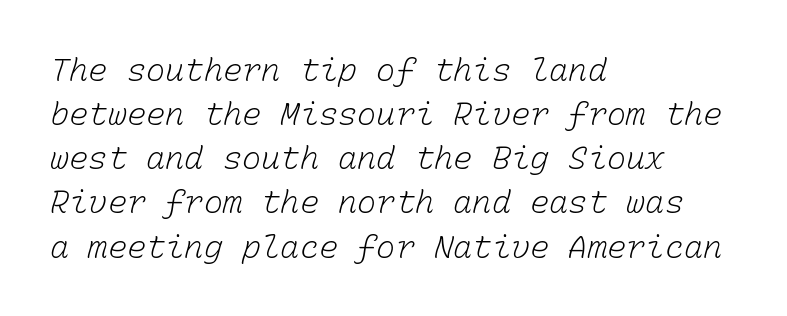
The image shows 32 px light type, monospaced; set left-aligned, normal line spacing (1.38x), normal letter spacing, not underlined; low stroke contrast and a medium x-height.
